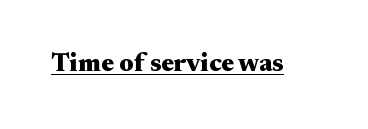
Q: Is the text bold? A: Yes.
Q: Is the text italic (slanted)? A: No, it is upright.
Q: Is the text underlined? A: Yes.
Q: Is the spacing between letters normal or unusually wide? A: Normal.
